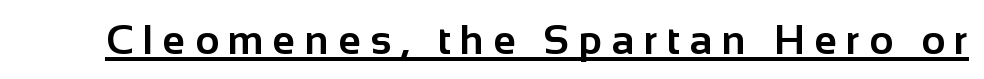
{"serif": "no", "italic": "no", "bold": "yes", "weight": "bold", "width": "normal", "stroke_contrast": "low", "x_height": "medium", "monospaced": "no", "underline": "yes", "letter_spacing": "wide", "letter_spacing_em": 0.23, "glyph_px": 41}
